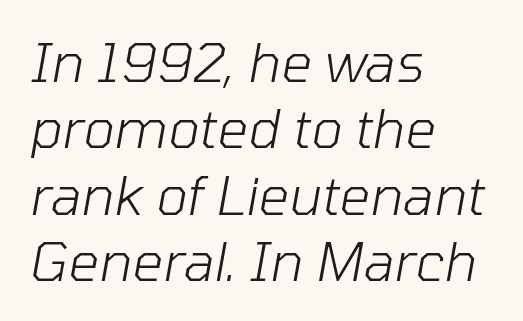
Q: Is the text bold? A: No.
Q: Is the text italic (slanted)? A: Yes, it leans right by about 10 degrees.
Q: Is the text underlined? A: No.
Q: How is the paragraph aligned? A: Left-aligned.
Q: Is the spacing between letters normal or unusually wide? A: Normal.
Q: Width (condensed, normal, or wide)? A: Normal.
Q: Stroke contrast? A: Low.
Q: x-height? A: Medium.
Q: Monospaced? A: No.
